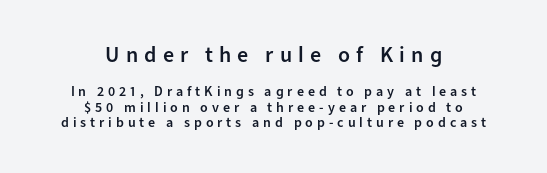
Q: Is the text bold? A: Semi-bold.
Q: Is the text italic (slanted)? A: No, it is upright.
Q: Is the text underlined? A: No.
Q: How is the paragraph aligned? A: Centered.
Q: Is the spacing between letters normal or unusually wide? A: Unusually wide.
Q: Is the spacing between lines tight, normal or loose? A: Tight.
Q: Which block of text is set in a larger size, the first (top) or the second (bottom)? A: The first (top) one.
